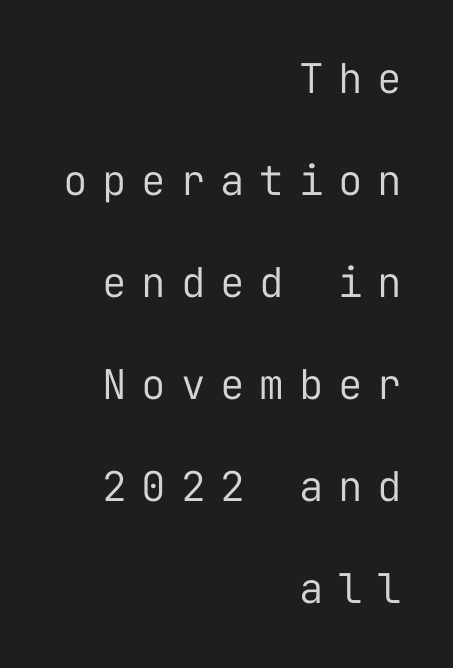
Q: Is the text bold? A: No.
Q: Is the text italic (slanted)? A: No, it is upright.
Q: Is the typeface a serif or a sans-serif typeface? A: Sans-serif.
Q: Is the text underlined? A: No.
Q: How is the paragraph aligned? A: Right-aligned.
Q: Is the spacing between letters normal or unusually wide? A: Unusually wide.
Q: Is the spacing between lines tight, normal or loose? A: Loose.
Q: Width (condensed, normal, or wide)? A: Normal.
Q: Stroke contrast? A: Low.
Q: x-height? A: Medium.
Q: Monospaced? A: Yes.
